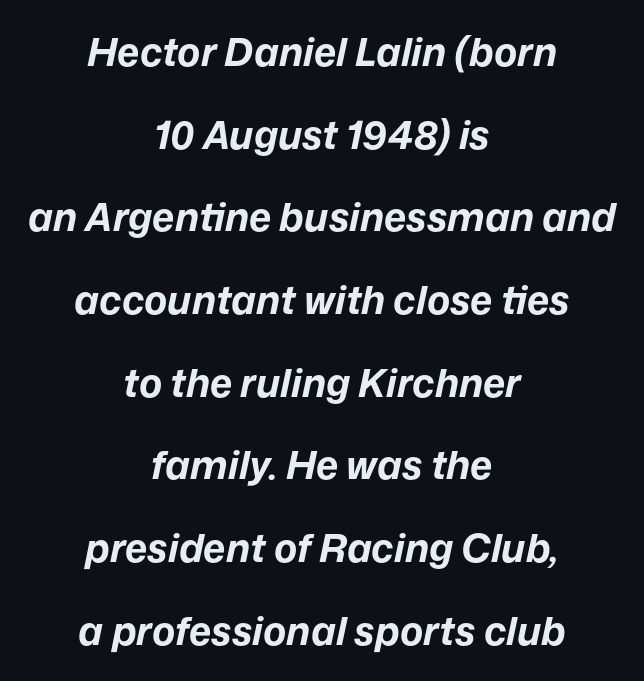
The image shows 39 px bold type, italic (leaning right); set centered, loose line spacing (2.12x), normal letter spacing, not underlined; low stroke contrast and a medium x-height.
